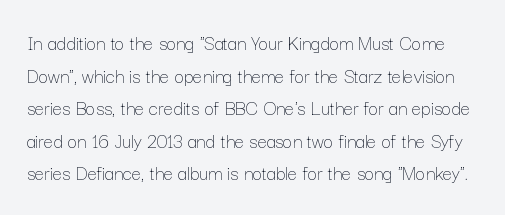
{"italic": "no", "bold": "no", "underline": "no", "line_spacing": "normal", "line_spacing_ratio": 1.55, "letter_spacing": "normal", "letter_spacing_em": 0.0, "glyph_px": 21}
